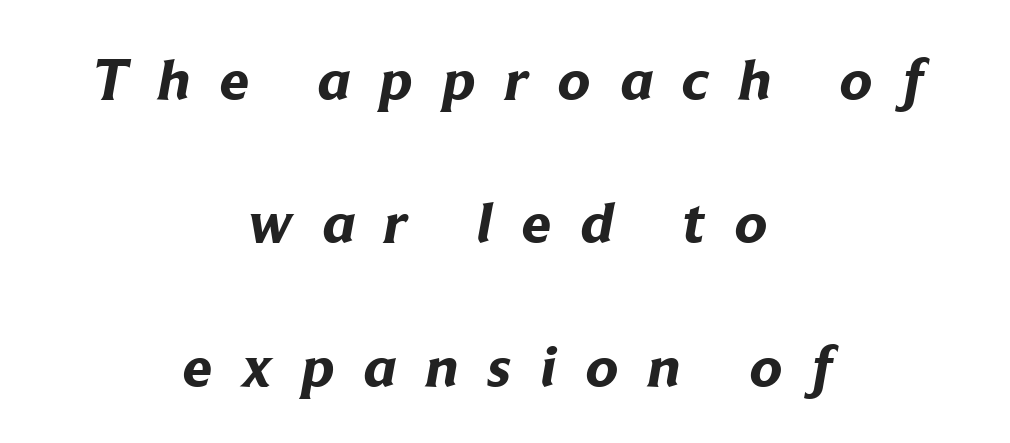
{"serif": "no", "bold": "yes", "weight": "bold", "width": "normal", "stroke_contrast": "low", "x_height": "medium", "monospaced": "no", "underline": "no", "align": "center", "line_spacing": "loose", "line_spacing_ratio": 2.43, "letter_spacing": "wide", "letter_spacing_em": 0.5, "glyph_px": 59}
